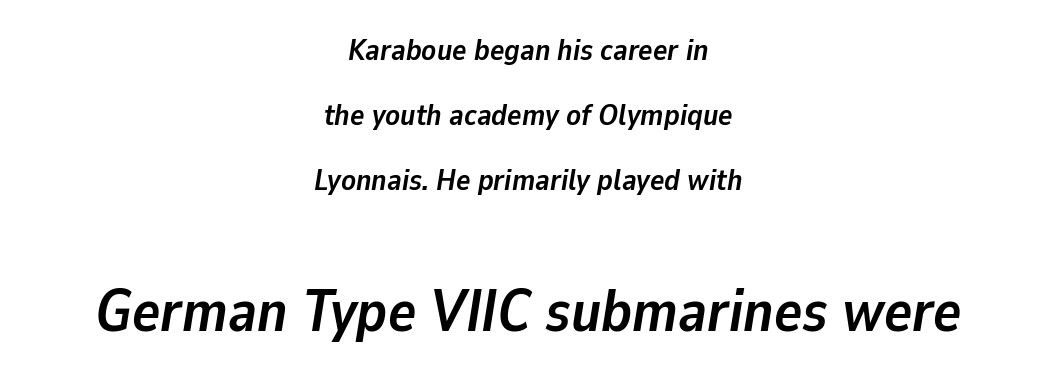
The image shows 59 px semibold type, italic (leaning right); set centered, loose line spacing (2.17x), normal letter spacing, not underlined; the second (bottom) block is 1.97x larger; low stroke contrast and a medium x-height.
